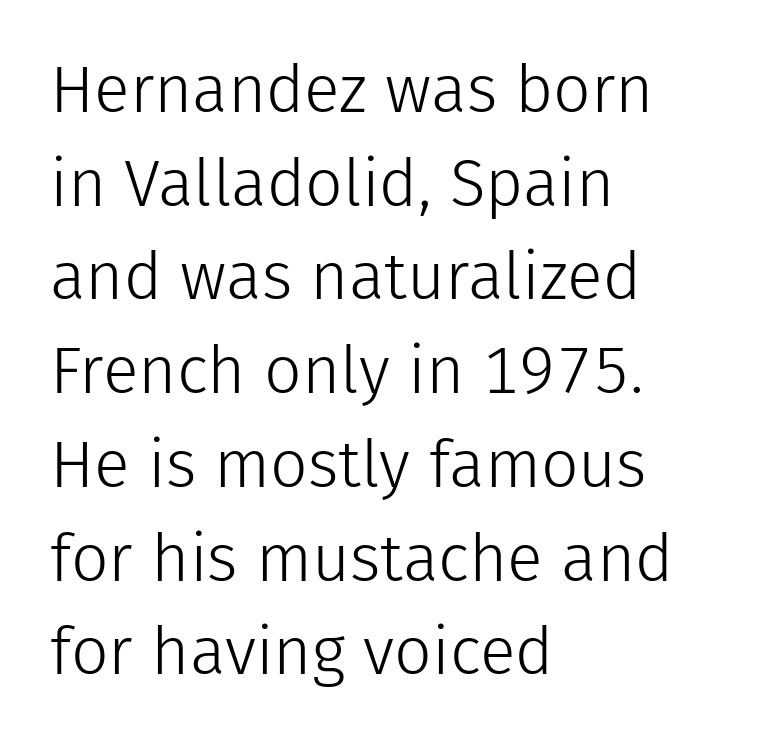
The image shows 66 px light sans-serif type, upright; set left-aligned, normal line spacing (1.42x), normal letter spacing, not underlined; low stroke contrast and a medium x-height.
